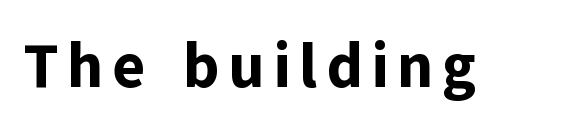
{"serif": "no", "italic": "no", "bold": "yes", "weight": "bold", "width": "normal", "stroke_contrast": "low", "x_height": "medium", "monospaced": "no", "underline": "no", "glyph_px": 62}
